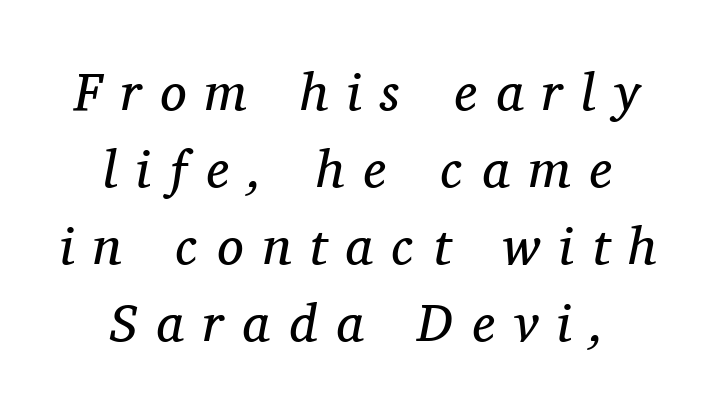
Q: Is the text bold? A: No.
Q: Is the text italic (slanted)? A: Yes, it leans right by about 11 degrees.
Q: Is the typeface a serif or a sans-serif typeface? A: Serif.
Q: Is the text underlined? A: No.
Q: How is the paragraph aligned? A: Centered.
Q: Is the spacing between letters normal or unusually wide? A: Unusually wide.
Q: Is the spacing between lines tight, normal or loose? A: Normal.
Q: Width (condensed, normal, or wide)? A: Normal.
Q: Stroke contrast? A: Medium.
Q: x-height? A: Medium.
Q: Monospaced? A: No.
